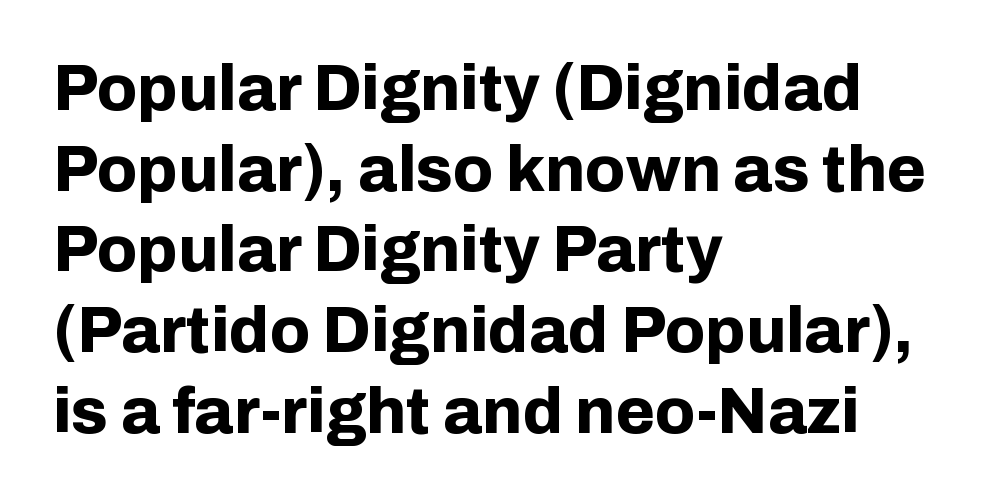
{"serif": "no", "italic": "no", "bold": "yes", "weight": "bold", "width": "normal", "stroke_contrast": "low", "x_height": "medium", "monospaced": "no", "underline": "no", "align": "left", "line_spacing": "normal", "line_spacing_ratio": 1.26, "letter_spacing": "normal", "letter_spacing_em": 0.0, "glyph_px": 64}
